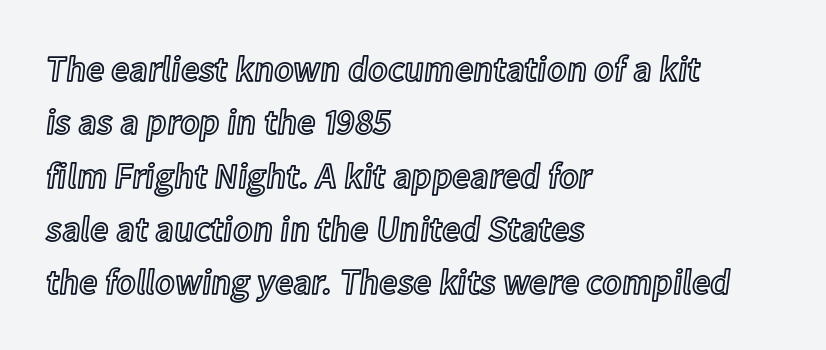
{"width": "normal", "x_height": "medium", "monospaced": "no", "underline": "no", "align": "left", "line_spacing": "normal", "line_spacing_ratio": 1.48, "letter_spacing": "normal", "letter_spacing_em": 0.0, "glyph_px": 36}
